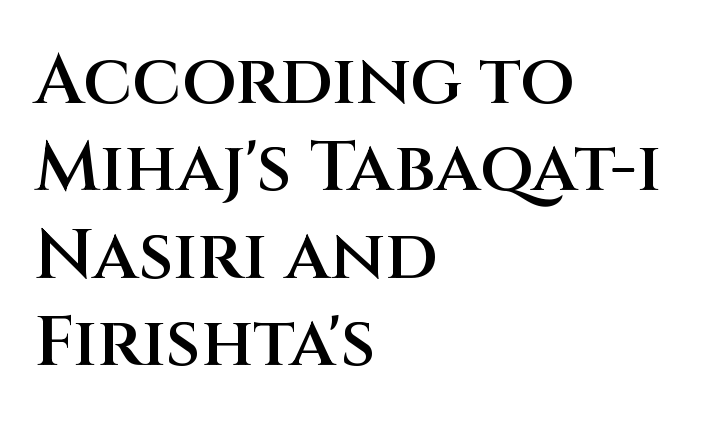
Q: Is the text bold? A: Semi-bold.
Q: Is the text italic (slanted)? A: No, it is upright.
Q: Is the typeface a serif or a sans-serif typeface? A: Sans-serif.
Q: Is the text underlined? A: No.
Q: How is the paragraph aligned? A: Left-aligned.
Q: Is the spacing between letters normal or unusually wide? A: Normal.
Q: Is the spacing between lines tight, normal or loose? A: Normal.
Q: Width (condensed, normal, or wide)? A: Normal.
Q: Stroke contrast? A: Medium.
Q: x-height? A: Large.
Q: Monospaced? A: No.
